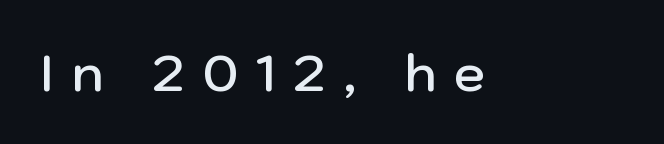
Q: Is the text bold? A: Semi-bold.
Q: Is the text italic (slanted)? A: No, it is upright.
Q: Is the typeface a serif or a sans-serif typeface? A: Sans-serif.
Q: Is the text underlined? A: No.
Q: Is the spacing between letters normal or unusually wide? A: Unusually wide.
Q: Width (condensed, normal, or wide)? A: Normal.
Q: Stroke contrast? A: Low.
Q: x-height? A: Medium.
Q: Monospaced? A: No.
